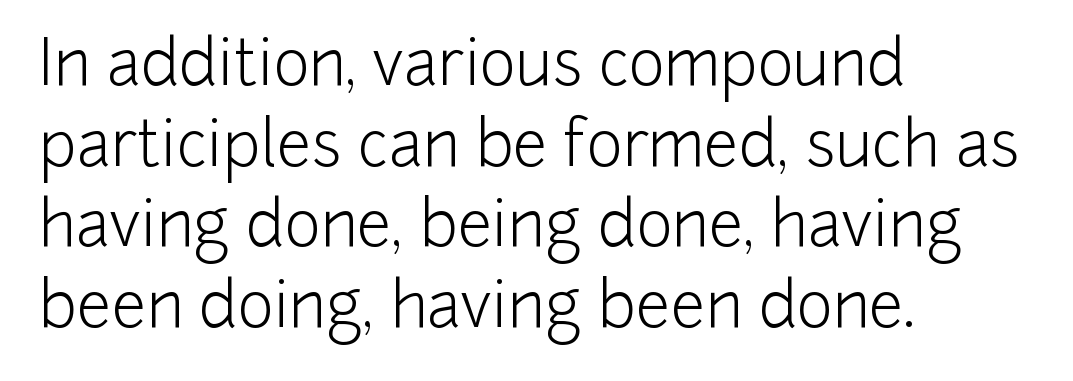
{"serif": "no", "italic": "no", "bold": "no", "weight": "light", "width": "normal", "stroke_contrast": "low", "x_height": "medium", "monospaced": "no", "underline": "no", "align": "left", "line_spacing": "normal", "line_spacing_ratio": 1.3, "letter_spacing": "normal", "letter_spacing_em": 0.0, "glyph_px": 62}
